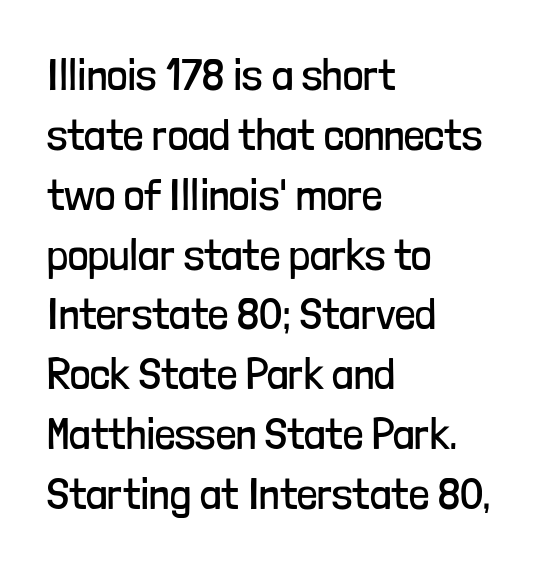
{"serif": "no", "italic": "no", "bold": "no", "weight": "regular", "width": "condensed", "stroke_contrast": "low", "x_height": "medium", "monospaced": "no", "underline": "no", "align": "left", "line_spacing": "normal", "line_spacing_ratio": 1.33, "letter_spacing": "normal", "letter_spacing_em": 0.0, "glyph_px": 45}
